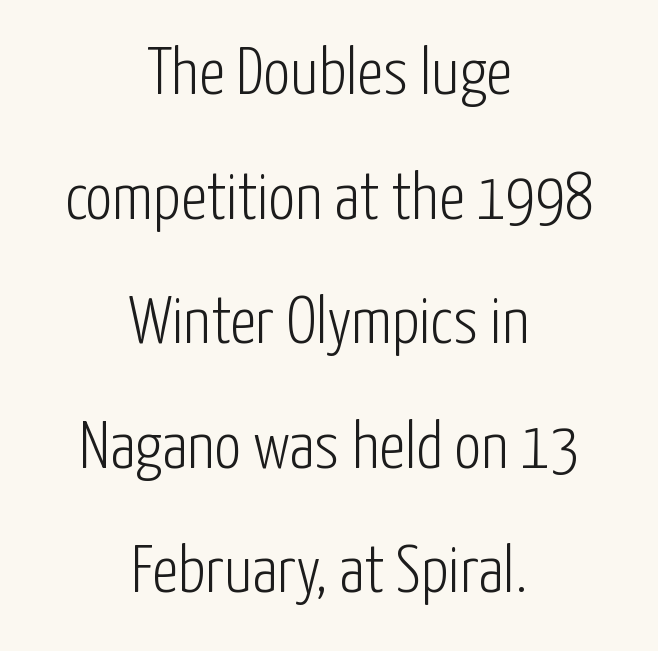
Q: Is the text bold? A: No.
Q: Is the text italic (slanted)? A: No, it is upright.
Q: Is the typeface a serif or a sans-serif typeface? A: Sans-serif.
Q: Is the text underlined? A: No.
Q: How is the paragraph aligned? A: Centered.
Q: Is the spacing between letters normal or unusually wide? A: Normal.
Q: Width (condensed, normal, or wide)? A: Condensed.
Q: Stroke contrast? A: Low.
Q: x-height? A: Medium.
Q: Monospaced? A: No.
